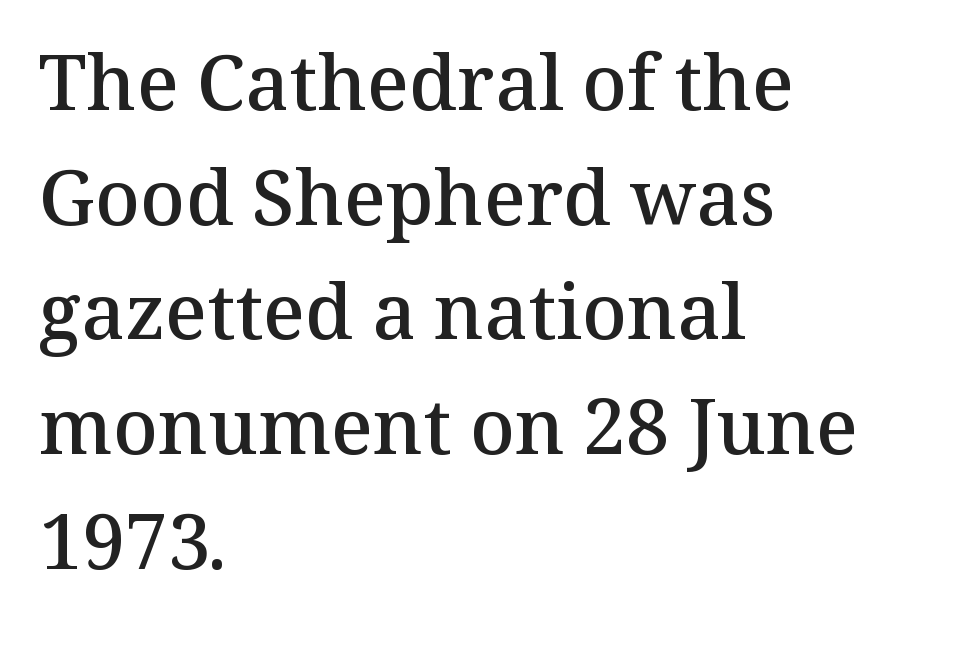
{"serif": "yes", "italic": "no", "bold": "semi", "weight": "semibold", "width": "normal", "stroke_contrast": "medium", "x_height": "medium", "monospaced": "no", "underline": "no", "align": "left", "line_spacing": "normal", "line_spacing_ratio": 1.49, "letter_spacing": "normal", "letter_spacing_em": 0.0, "glyph_px": 77}
